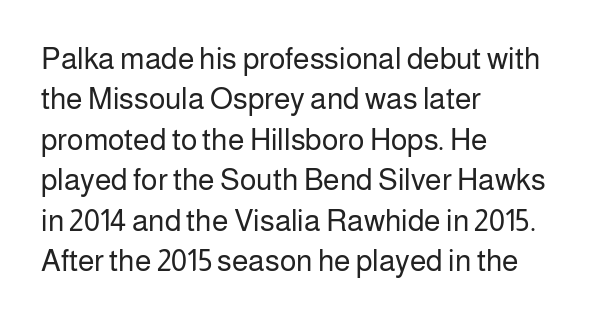
{"serif": "no", "italic": "no", "bold": "no", "weight": "regular", "width": "normal", "stroke_contrast": "low", "x_height": "medium", "monospaced": "no", "underline": "no", "align": "left", "line_spacing": "normal", "line_spacing_ratio": 1.35, "letter_spacing": "normal", "letter_spacing_em": 0.0, "glyph_px": 30}
